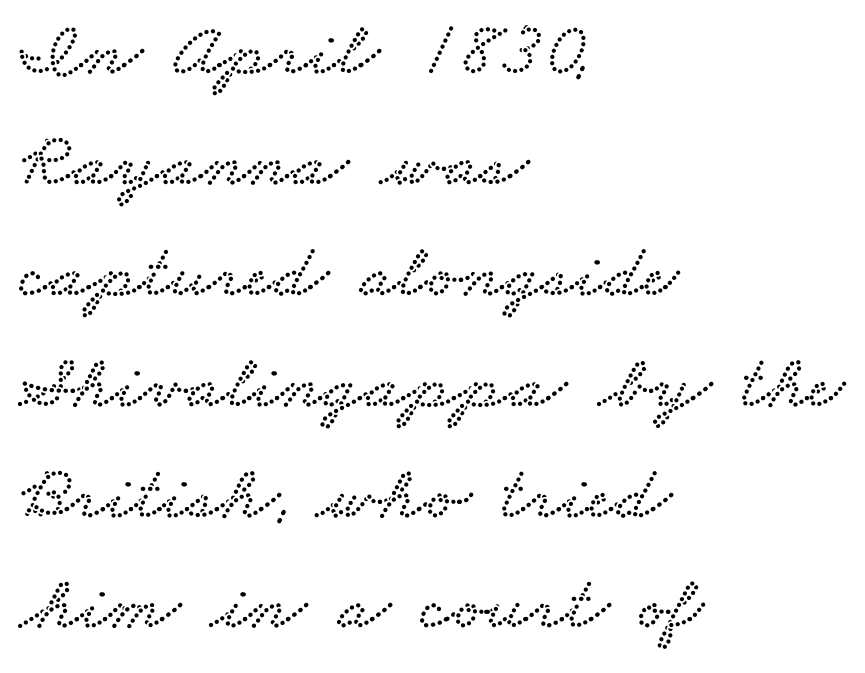
Q: Is the typeface a serif or a sans-serif typeface? A: Serif.
Q: Is the text underlined? A: No.
Q: How is the paragraph aligned? A: Left-aligned.
Q: Is the spacing between letters normal or unusually wide? A: Normal.
Q: Is the spacing between lines tight, normal or loose? A: Normal.
Q: Width (condensed, normal, or wide)? A: Wide.
Q: Stroke contrast? A: Low.
Q: x-height? A: Small.
Q: Monospaced? A: No.
